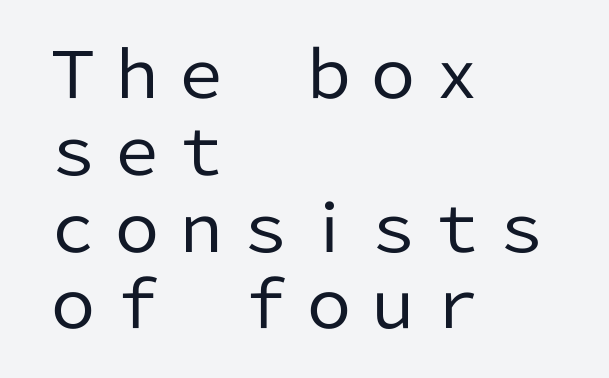
The strokes are not fattened; the text isn't bold. Line beginnings align vertically; line endings do not. Each letter keeps its own natural width here, so spacing adapts to shape. Notice how the stems are strictly vertical — no italics here. Note: no serifs on the glyphs.
